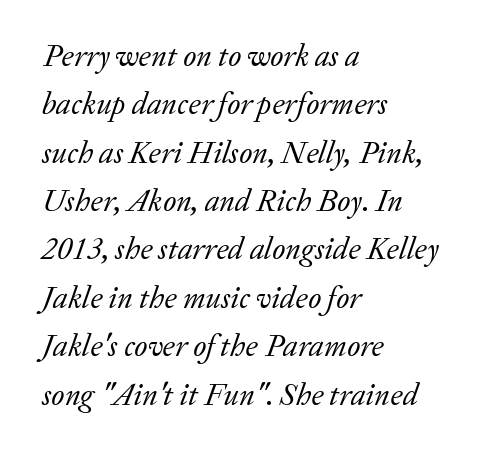
The image shows 31 px regular-weight serif type, italic (leaning right); set left-aligned, normal line spacing (1.56x), normal letter spacing, not underlined; low stroke contrast and a medium x-height.
